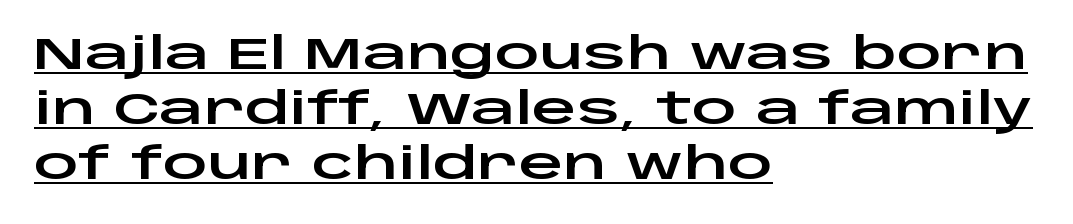
The image shows 44 px wide sans-serif type, upright; set left-aligned, normal line spacing (1.25x), normal letter spacing, underlined; low stroke contrast and a large x-height.
